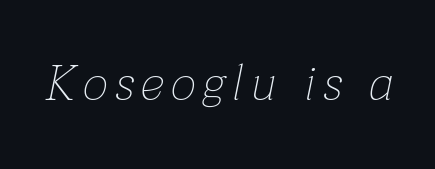
The image shows 49 px thin type, italic (leaning right); set not underlined; low stroke contrast and a medium x-height.
